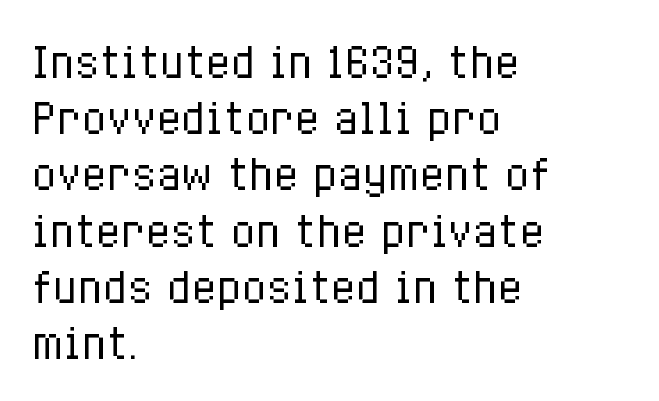
The image shows 41 px regular-weight, condensed type, upright; set left-aligned, normal line spacing (1.37x), normal letter spacing, not underlined; low stroke contrast and a medium x-height.
